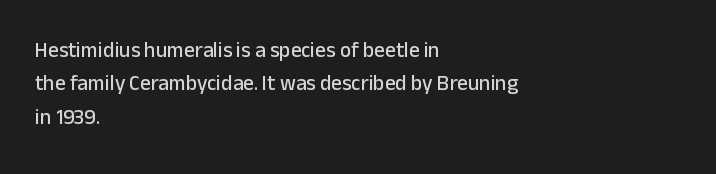
Nobody drew a line under any word here. A student would call this left alignment; a typographer would say flush left, rag right. Rendered with straight, roman letterforms. In terms of leading, this rendering sits right in the middle. Characters follow at the spacing the type designer built in.
